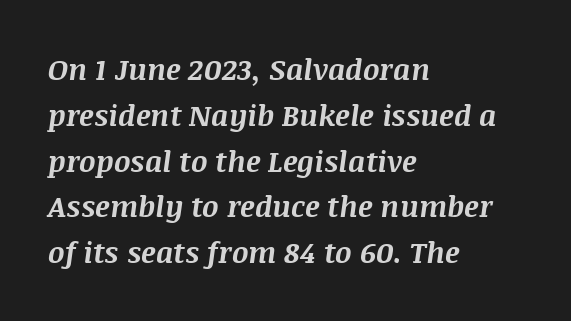
Q: Is the text bold? A: Yes.
Q: Is the text italic (slanted)? A: Yes, it leans right by about 8 degrees.
Q: Is the text underlined? A: No.
Q: How is the paragraph aligned? A: Left-aligned.
Q: Is the spacing between letters normal or unusually wide? A: Normal.
Q: Is the spacing between lines tight, normal or loose? A: Normal.
Q: Width (condensed, normal, or wide)? A: Normal.
Q: Stroke contrast? A: Medium.
Q: x-height? A: Large.
Q: Monospaced? A: No.
